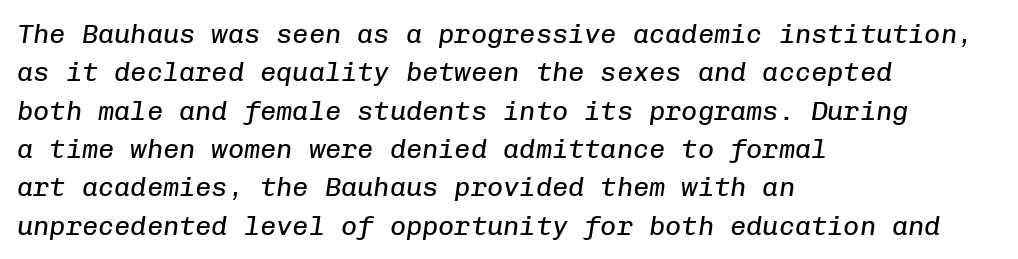
The image shows 27 px text type, italic (leaning right); set left-aligned, normal line spacing (1.42x), normal letter spacing, not underlined.
